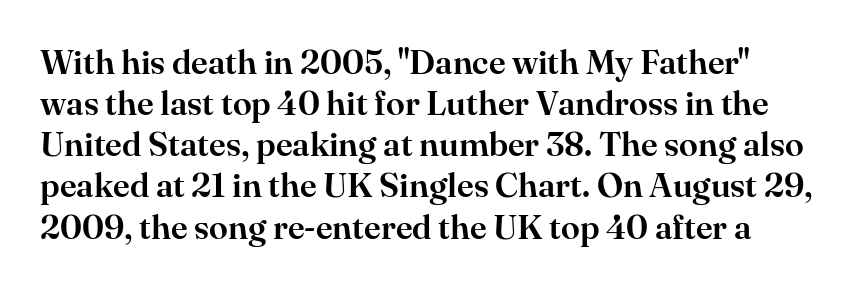
The image shows 34 px serif type, upright; set line spacing 1.21x, normal letter spacing, not underlined; high stroke contrast and a small x-height.
